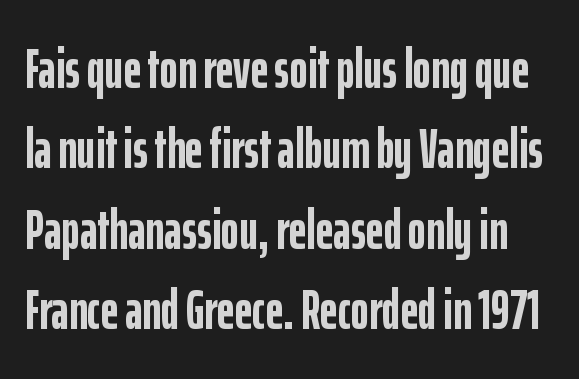
Q: Is the text bold? A: Yes.
Q: Is the text italic (slanted)? A: No, it is upright.
Q: Is the typeface a serif or a sans-serif typeface? A: Sans-serif.
Q: Is the text underlined? A: No.
Q: Is the spacing between letters normal or unusually wide? A: Normal.
Q: Is the spacing between lines tight, normal or loose? A: Normal.
Q: Width (condensed, normal, or wide)? A: Condensed.
Q: Stroke contrast? A: Low.
Q: x-height? A: Medium.
Q: Monospaced? A: No.
